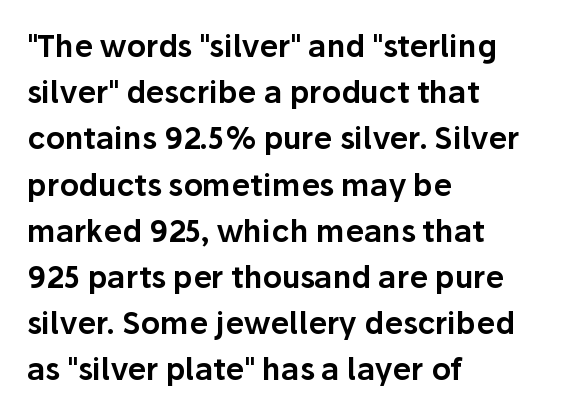
The designer left line spacing at the default. A sans-serif font was chosen for this passage. The lettering stays uniformly vertical, giving the passage a roman look. Type without underlining. Visually the block forms a straight wall on the left and a jagged coastline on the right.
